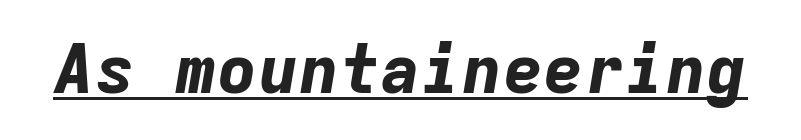
Q: Is the text bold? A: Yes.
Q: Is the text italic (slanted)? A: Yes, it leans right by about 9 degrees.
Q: Is the text underlined? A: Yes.
Q: Is the spacing between letters normal or unusually wide? A: Normal.
Q: Width (condensed, normal, or wide)? A: Normal.
Q: Stroke contrast? A: Low.
Q: x-height? A: Medium.
Q: Monospaced? A: Yes.
